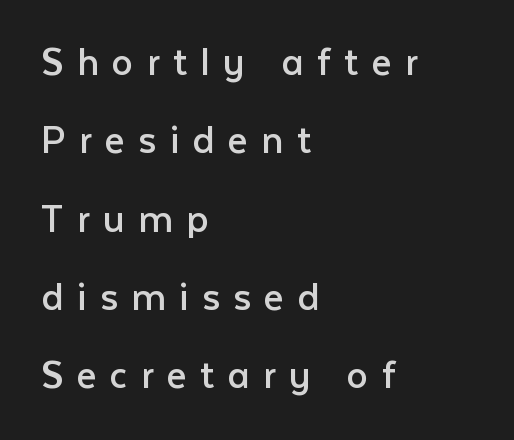
{"serif": "no", "italic": "no", "bold": "no", "weight": "regular", "width": "normal", "stroke_contrast": "low", "x_height": "medium", "monospaced": "no", "underline": "no", "align": "left", "line_spacing_ratio": 1.82, "letter_spacing": "wide", "letter_spacing_em": 0.31, "glyph_px": 43}
